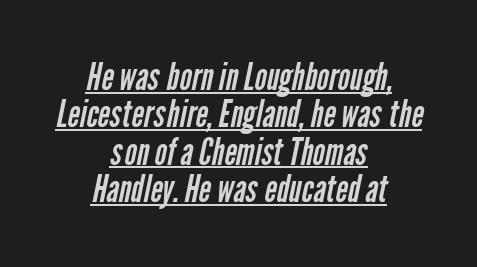
Font category for this specimen: sans-serif. Honestly, the letter spacing is just normal — you wouldn't notice it. Is the stroke heavy? The answer is a plain regular-or-lighter. These characters rest on top of a visible drawn line.
